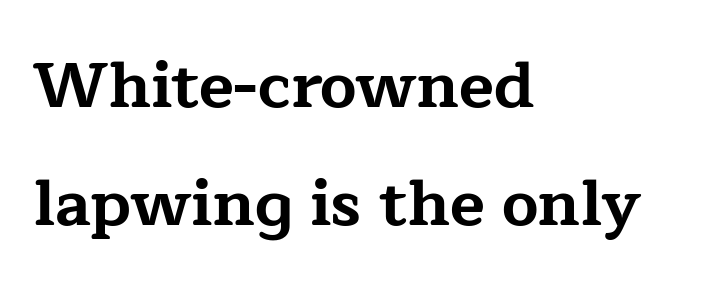
{"serif": "yes", "italic": "no", "bold": "yes", "weight": "bold", "width": "wide", "stroke_contrast": "low", "x_height": "medium", "monospaced": "no", "underline": "no", "align": "left", "line_spacing_ratio": 1.84, "letter_spacing": "normal", "letter_spacing_em": 0.0, "glyph_px": 64}
